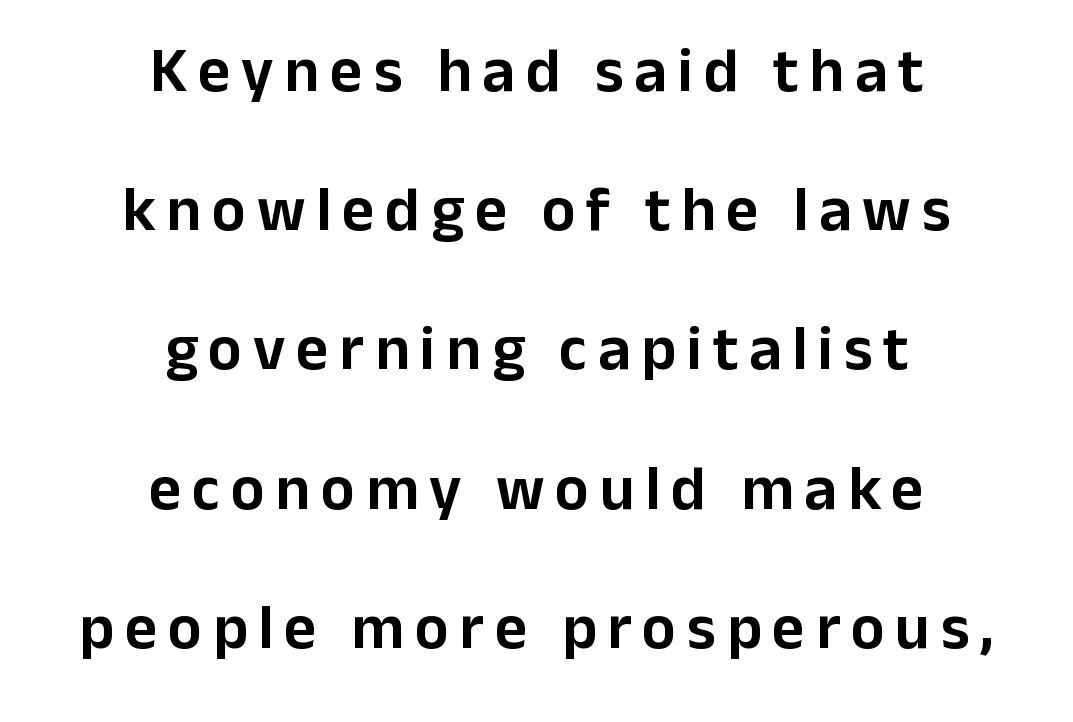
{"serif": "no", "italic": "no", "width": "normal", "stroke_contrast": "low", "x_height": "medium", "monospaced": "no", "underline": "no", "align": "center", "line_spacing": "loose", "line_spacing_ratio": 2.21, "glyph_px": 63}
